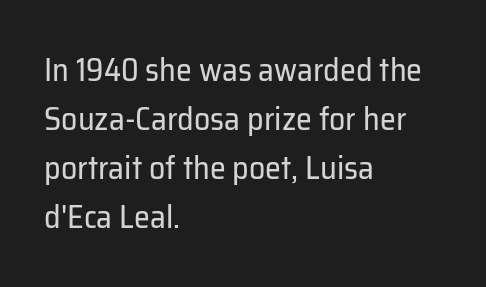
Q: Is the text bold? A: No.
Q: Is the text italic (slanted)? A: No, it is upright.
Q: Is the typeface a serif or a sans-serif typeface? A: Sans-serif.
Q: Is the text underlined? A: No.
Q: How is the paragraph aligned? A: Left-aligned.
Q: Is the spacing between letters normal or unusually wide? A: Normal.
Q: Is the spacing between lines tight, normal or loose? A: Normal.
Q: Width (condensed, normal, or wide)? A: Normal.
Q: Stroke contrast? A: Low.
Q: x-height? A: Medium.
Q: Monospaced? A: No.
